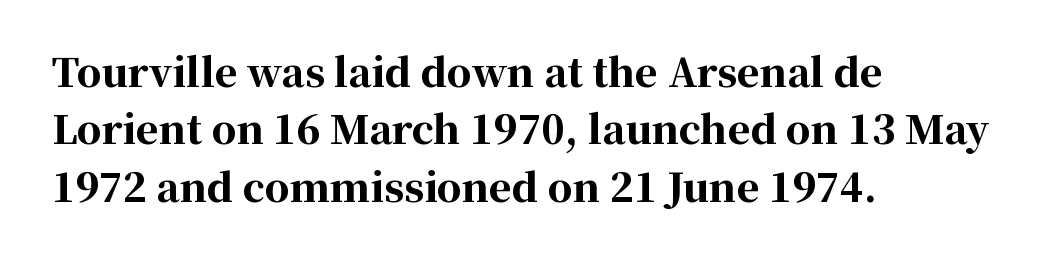
{"serif": "yes", "italic": "no", "bold": "yes", "weight": "bold", "width": "normal", "stroke_contrast": "high", "x_height": "medium", "monospaced": "no", "underline": "no", "align": "left", "line_spacing": "normal", "line_spacing_ratio": 1.47, "letter_spacing": "normal", "letter_spacing_em": 0.0, "glyph_px": 39}
